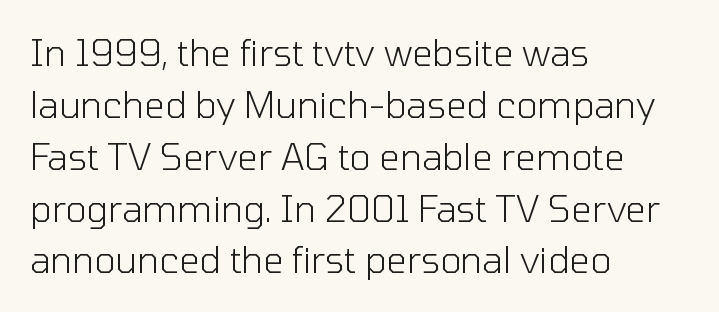
Compared with typical paragraphs, the rows here are spaced about the same. Think standard paragraph weight, or any step lighter than that. The rendering keeps characters at their native spacing. The paragraph shown leans on its left margin.
